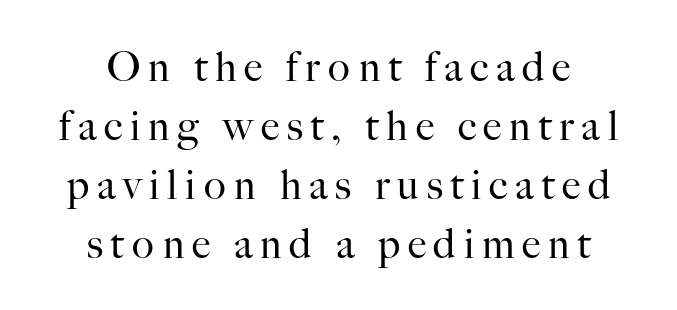
{"serif": "yes", "italic": "no", "bold": "no", "weight": "regular", "width": "normal", "stroke_contrast": "high", "x_height": "small", "monospaced": "no", "underline": "no", "align": "center", "line_spacing": "normal", "line_spacing_ratio": 1.44, "glyph_px": 41}
